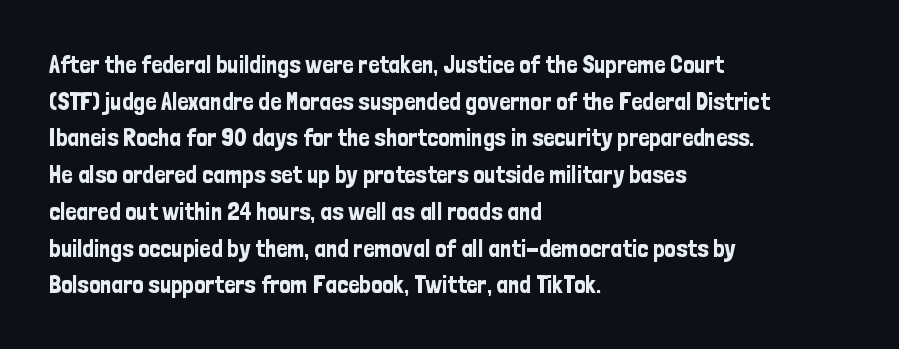
Q: Is the text italic (slanted)? A: No, it is upright.
Q: Is the text underlined? A: No.
Q: How is the paragraph aligned? A: Left-aligned.
Q: Is the spacing between letters normal or unusually wide? A: Normal.
Q: Is the spacing between lines tight, normal or loose? A: Normal.
